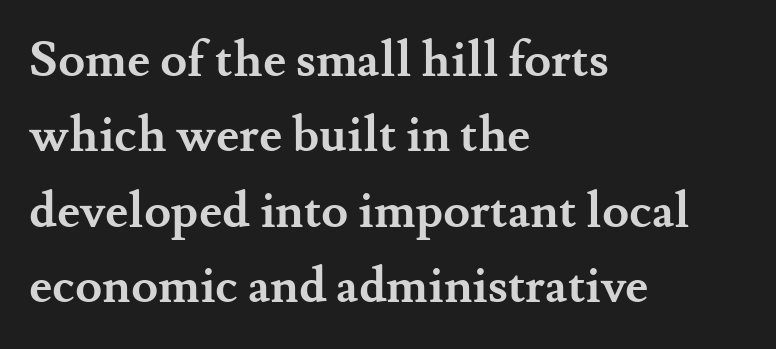
The image shows 49 px semibold serif type, upright; set left-aligned, normal line spacing (1.54x), normal letter spacing, not underlined; medium stroke contrast and a small x-height.
